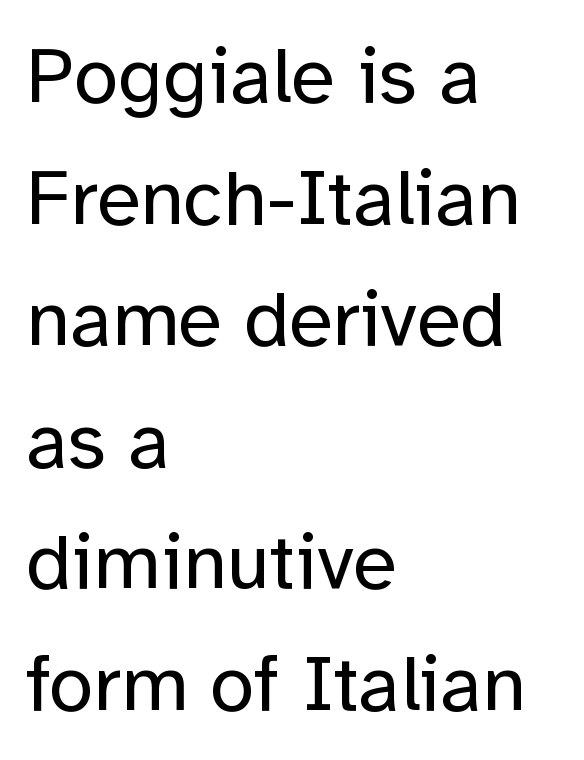
Q: Is the text bold? A: No.
Q: Is the text italic (slanted)? A: No, it is upright.
Q: Is the typeface a serif or a sans-serif typeface? A: Sans-serif.
Q: Is the text underlined? A: No.
Q: How is the paragraph aligned? A: Left-aligned.
Q: Is the spacing between letters normal or unusually wide? A: Normal.
Q: Is the spacing between lines tight, normal or loose? A: Normal.
Q: Width (condensed, normal, or wide)? A: Normal.
Q: Stroke contrast? A: Low.
Q: x-height? A: Medium.
Q: Monospaced? A: No.
